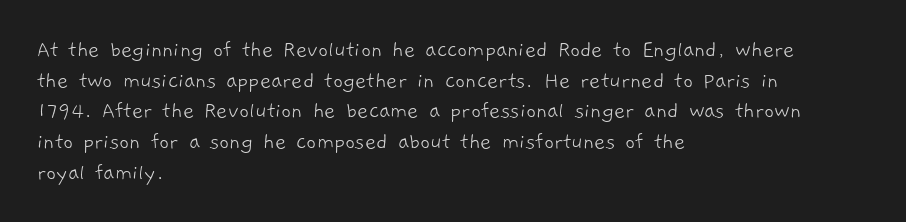
Is the stroke heavy? The answer is a plain regular-or-lighter. Glance below the letters and you will spot only blank space. The lines in this sample share a left origin and differ only in where they stop. Standard letterfit; no display-style spreading of the glyphs. Interline gaps are of average width in this sample.
